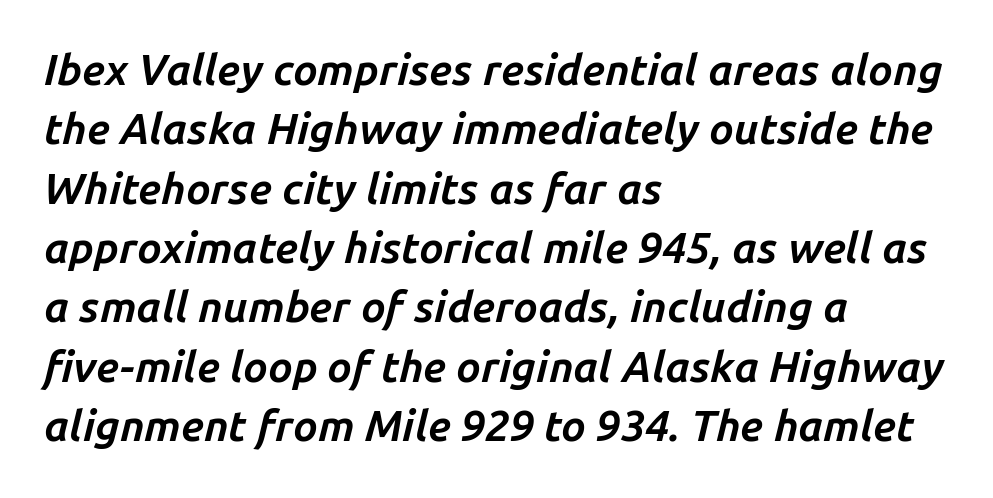
The specimen reads as italic at a glance. Regarding leading, the lines here are spaced in the standard way. The passage shown is emphatically bold. Words appear dense and cohesive because spacing is normal. Character widths vary here, with narrow letters taking less room than wide ones.
